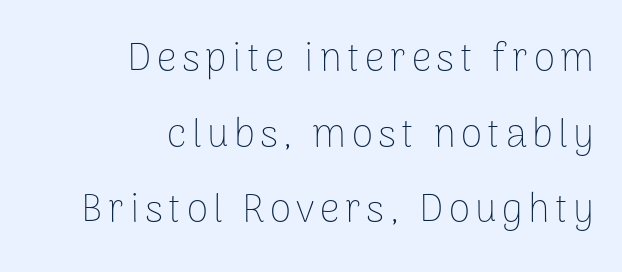
The image shows 39 px thin sans-serif type, upright; set right-aligned, loose line spacing (1.94x), not underlined; low stroke contrast and a medium x-height.
